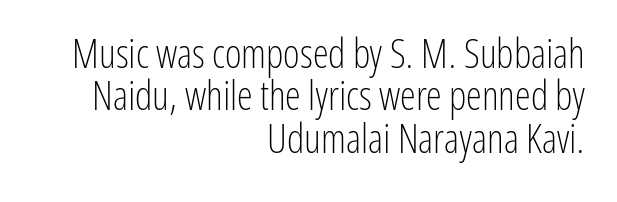
{"serif": "no", "italic": "no", "bold": "no", "weight": "light", "width": "condensed", "stroke_contrast": "low", "x_height": "medium", "monospaced": "no", "underline": "no", "align": "right", "line_spacing": "tight", "line_spacing_ratio": 1.06, "letter_spacing": "normal", "letter_spacing_em": 0.0, "glyph_px": 40}
